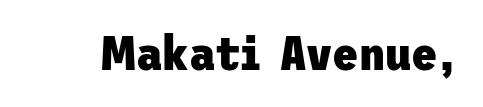
Typographic density is high because the face is bold. No extra tracking has been applied to these lines. Is this a sans? Yes — the strokes have no serifs. The space beneath each line is pristine and unruled. The type sits square on the baseline with zero lean.
